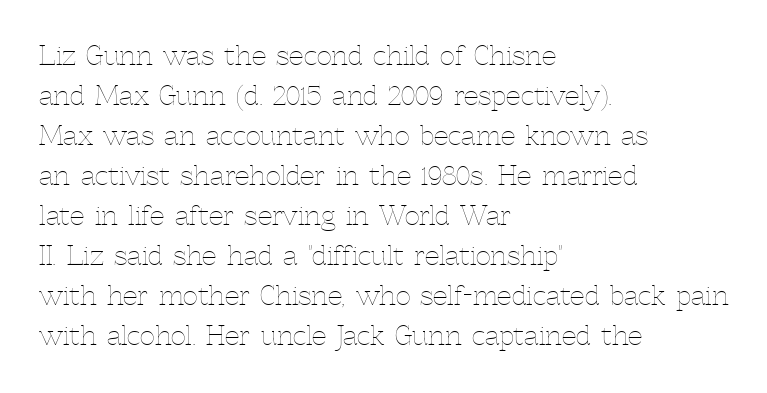
The image shows 26 px text type, upright; set left-aligned, normal line spacing (1.54x), normal letter spacing, not underlined.
